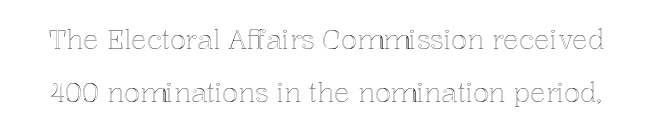
The letters sit at their default tracking, neither squeezed nor spread. Anything drawn beneath the words? Only blank space. Successive baselines arrive slowly, with a big drop between each. Unlike italic type, these characters show no tilt at all.
